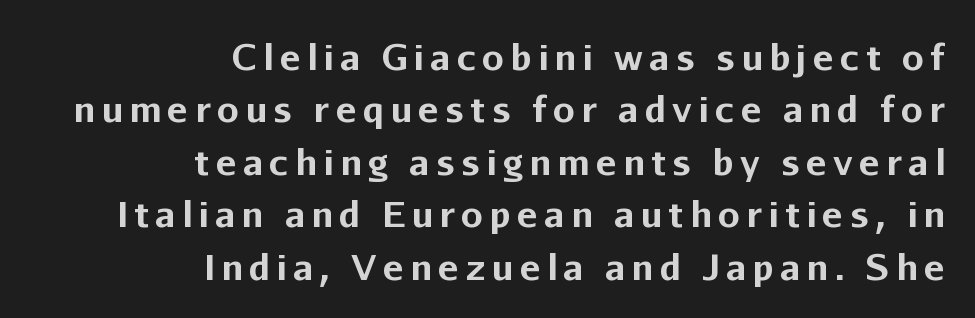
The image shows 35 px bold sans-serif type, upright; set right-aligned, normal line spacing (1.5x), not underlined; low stroke contrast and a medium x-height.
